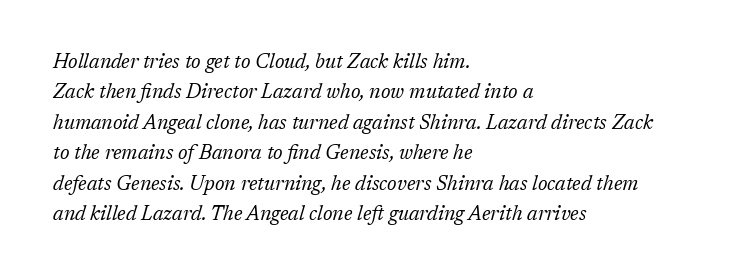
Q: Is the text bold? A: No.
Q: Is the text italic (slanted)? A: Yes, it leans right by about 17 degrees.
Q: Is the text underlined? A: No.
Q: How is the paragraph aligned? A: Left-aligned.
Q: Is the spacing between letters normal or unusually wide? A: Normal.
Q: Is the spacing between lines tight, normal or loose? A: Normal.
